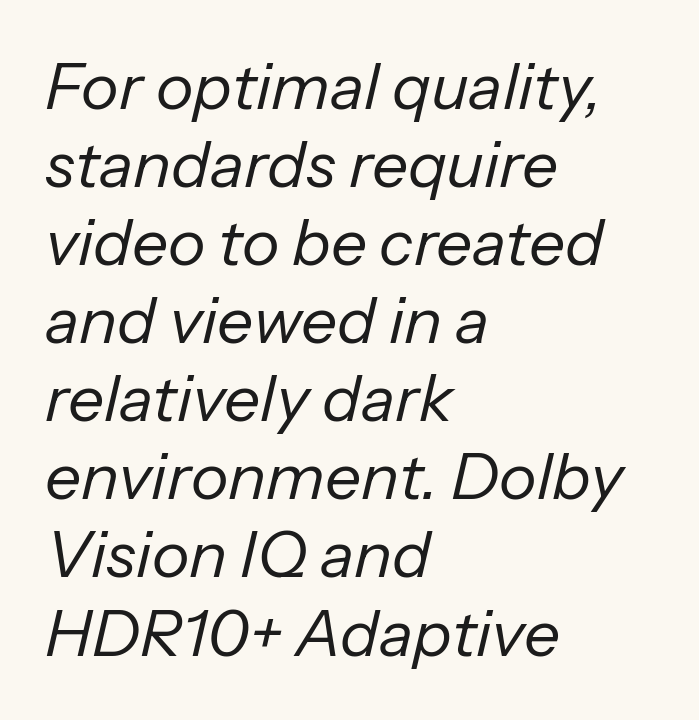
{"italic": "yes", "lean": "right", "slant_degrees": 13, "bold": "no", "weight": "regular", "width": "normal", "stroke_contrast": "low", "x_height": "medium", "monospaced": "no", "underline": "no", "align": "left", "line_spacing_ratio": 1.22, "letter_spacing": "normal", "letter_spacing_em": 0.0, "glyph_px": 64}
